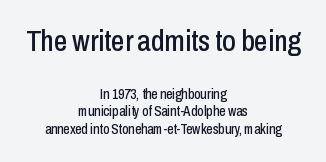
Each line is balanced around a shared central axis. Is this a fixed-width face? No — the glyphs have proportional, varying widths. Between one letter and the next there's only the usual sliver of space. Regarding serifs, this sample does without them. Every stem runs plumb, perpendicular to the baseline. Letters rest on an invisible, unmarked baseline.
